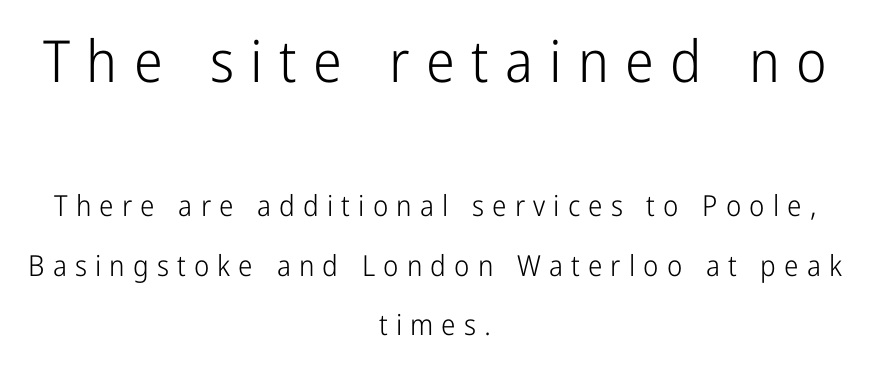
{"serif": "no", "italic": "no", "bold": "no", "weight": "light", "width": "condensed", "stroke_contrast": "low", "x_height": "medium", "monospaced": "no", "underline": "no", "align": "center", "line_spacing": "loose", "line_spacing_ratio": 2.05, "letter_spacing": "wide", "letter_spacing_em": 0.28, "larger_block": "first", "size_ratio": 2.0, "glyph_px": 58}
